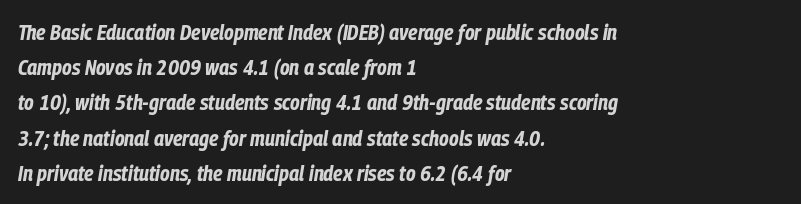
Q: Is the text bold? A: Yes.
Q: Is the text italic (slanted)? A: Yes, it leans right by about 9 degrees.
Q: Is the text underlined? A: No.
Q: How is the paragraph aligned? A: Left-aligned.
Q: Is the spacing between letters normal or unusually wide? A: Normal.
Q: Is the spacing between lines tight, normal or loose? A: Normal.
